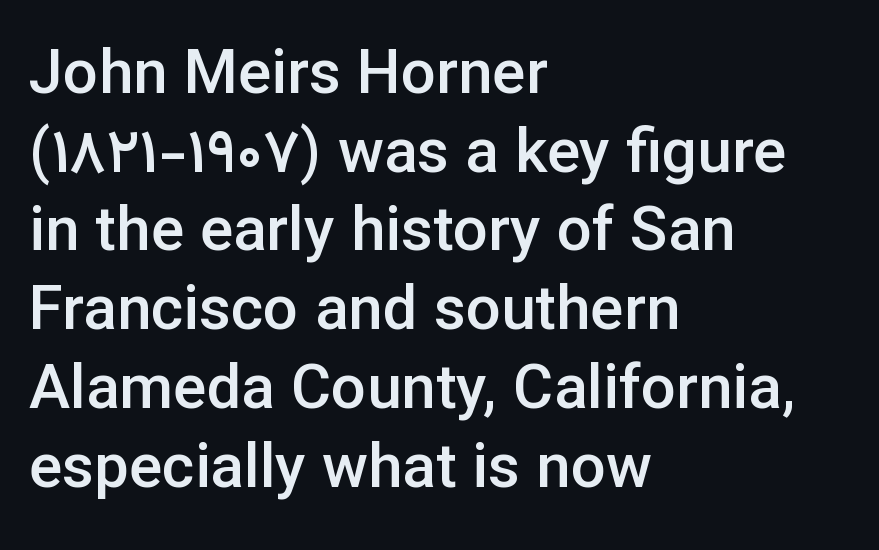
Q: Is the text bold? A: Semi-bold.
Q: Is the text italic (slanted)? A: No, it is upright.
Q: Is the typeface a serif or a sans-serif typeface? A: Sans-serif.
Q: Is the text underlined? A: No.
Q: How is the paragraph aligned? A: Left-aligned.
Q: Is the spacing between letters normal or unusually wide? A: Normal.
Q: Is the spacing between lines tight, normal or loose? A: Normal.
Q: Width (condensed, normal, or wide)? A: Normal.
Q: Stroke contrast? A: Low.
Q: x-height? A: Medium.
Q: Monospaced? A: No.
